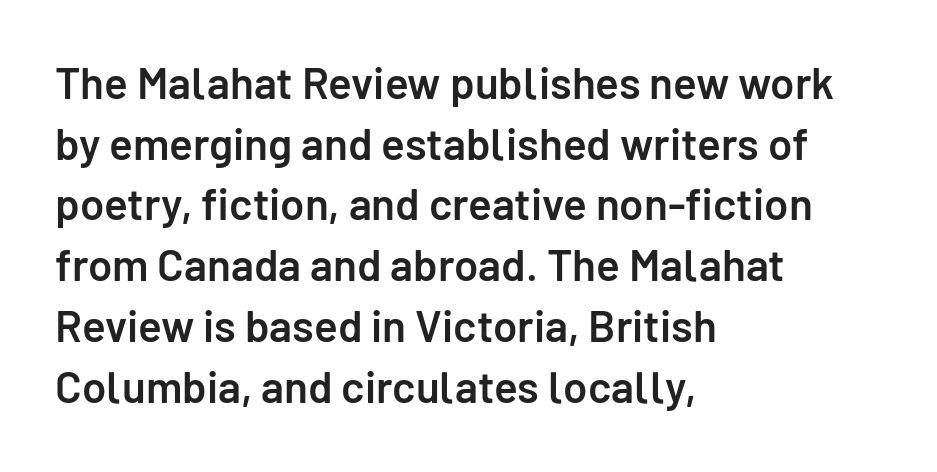
Ordinary non-slanted type is in use. The face used here is a semibold: visibly heavier than regular, lighter than bold. Spacing between characters is what you'd get straight out of the box. The block of text has a typical density, with ordinary space between rows. Descender tails drop into unmarked territory.
